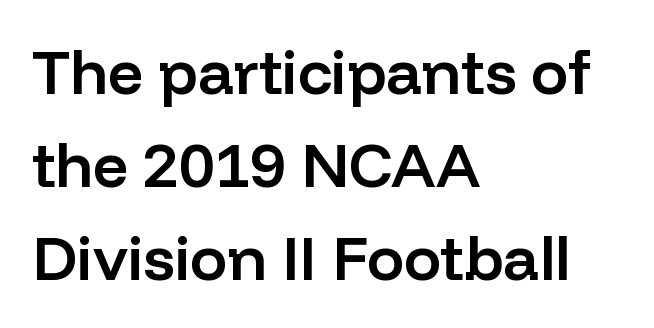
Q: Is the text bold? A: Semi-bold.
Q: Is the text italic (slanted)? A: No, it is upright.
Q: Is the typeface a serif or a sans-serif typeface? A: Sans-serif.
Q: Is the text underlined? A: No.
Q: How is the paragraph aligned? A: Left-aligned.
Q: Is the spacing between letters normal or unusually wide? A: Normal.
Q: Is the spacing between lines tight, normal or loose? A: Normal.
Q: Width (condensed, normal, or wide)? A: Normal.
Q: Stroke contrast? A: Low.
Q: x-height? A: Medium.
Q: Monospaced? A: No.
